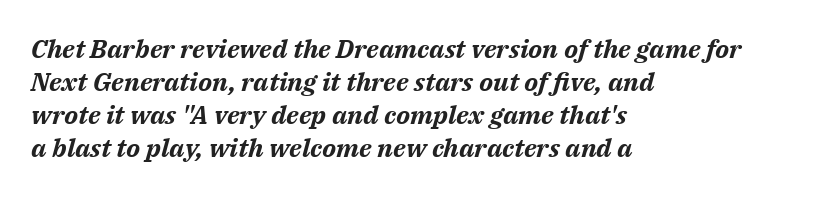
These lines are set flush left with a ragged right edge. Rows of type keep a routine distance in the vertical direction. You could call the tracking neutral — neither tight nor loose. Posture: slanted.
